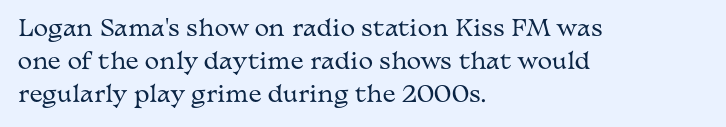
{"italic": "no", "bold": "no", "underline": "no", "align": "left", "line_spacing": "normal", "line_spacing_ratio": 1.51, "letter_spacing": "normal", "letter_spacing_em": 0.0, "glyph_px": 22}
